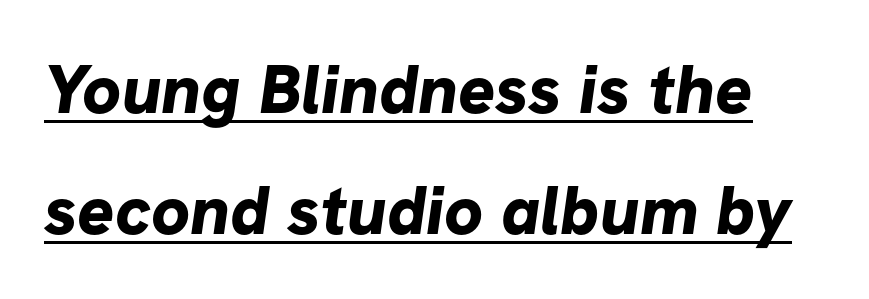
Q: Is the text bold? A: Yes.
Q: Is the typeface a serif or a sans-serif typeface? A: Sans-serif.
Q: Is the text underlined? A: Yes.
Q: Is the spacing between letters normal or unusually wide? A: Normal.
Q: Width (condensed, normal, or wide)? A: Normal.
Q: Stroke contrast? A: Low.
Q: x-height? A: Medium.
Q: Monospaced? A: No.
